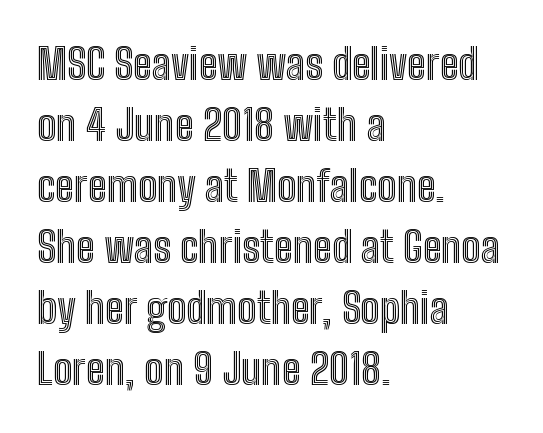
Normally led — the rows are evenly, conventionally spaced. Does the lettering tilt? It doesn't — this is upright. Decoration check: the copy has no underline. The rendering uses natural spacing where letterforms have individual widths. These lines stack with their left ends in a neat column.
